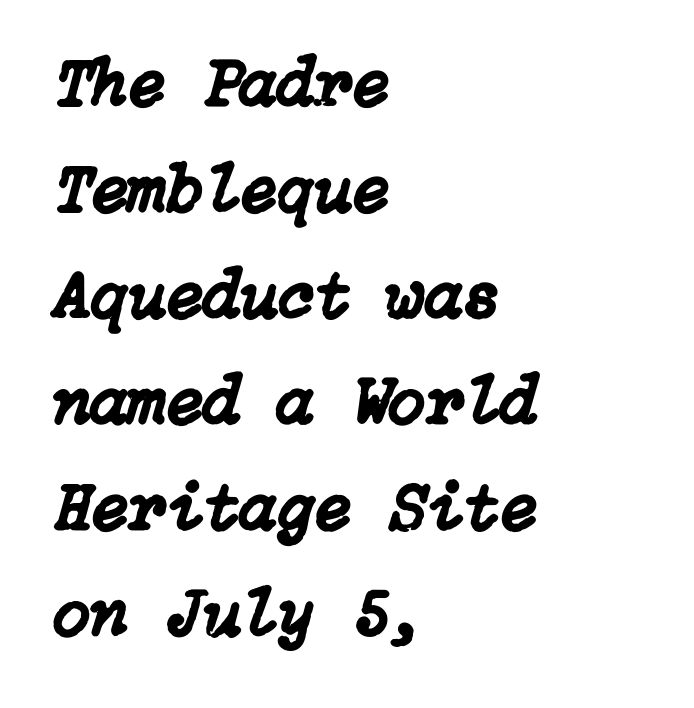
Quick note: interline space is typical. The letterforms sit shoulder to shoulder at normal distance. Typeset ragged right — the left edge is the straight one. Words float on clear page, feet unadorned.
